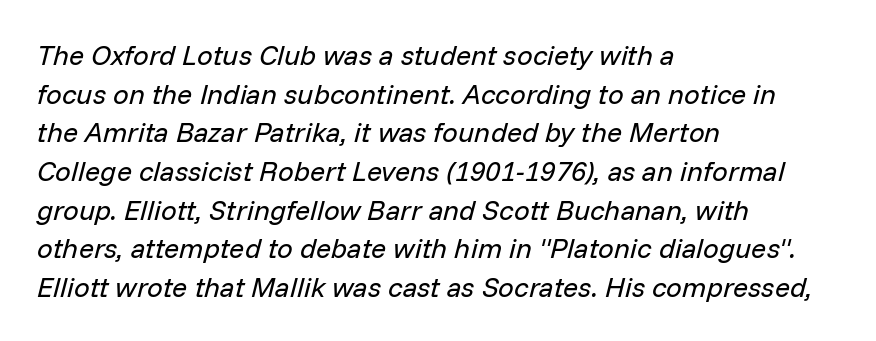
{"italic": "yes", "lean": "right", "slant_degrees": 14, "bold": "no", "weight": "regular", "width": "normal", "stroke_contrast": "low", "x_height": "medium", "monospaced": "no", "underline": "no", "align": "left", "line_spacing": "normal", "line_spacing_ratio": 1.38, "letter_spacing": "normal", "letter_spacing_em": 0.0, "glyph_px": 28}
